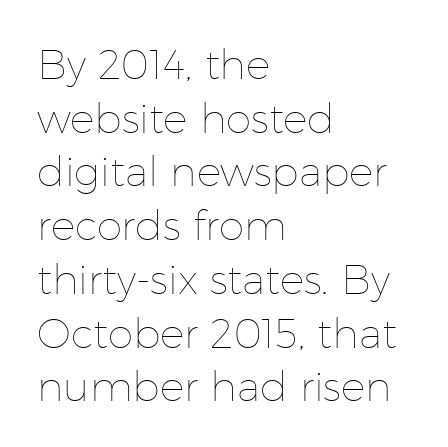
Q: Is the text bold? A: No.
Q: Is the text italic (slanted)? A: No, it is upright.
Q: Is the text underlined? A: No.
Q: How is the paragraph aligned? A: Left-aligned.
Q: Is the spacing between letters normal or unusually wide? A: Normal.
Q: Is the spacing between lines tight, normal or loose? A: Normal.
Q: Width (condensed, normal, or wide)? A: Normal.
Q: Stroke contrast? A: Low.
Q: x-height? A: Medium.
Q: Monospaced? A: No.
